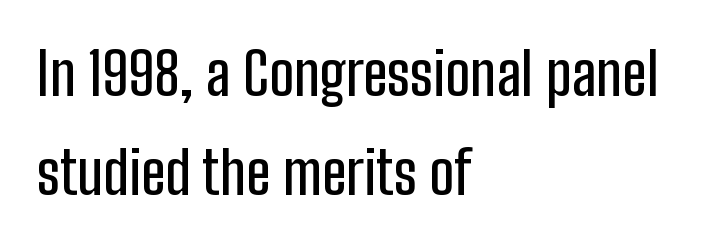
Q: Is the text italic (slanted)? A: No, it is upright.
Q: Is the typeface a serif or a sans-serif typeface? A: Sans-serif.
Q: Is the text underlined? A: No.
Q: How is the paragraph aligned? A: Left-aligned.
Q: Is the spacing between letters normal or unusually wide? A: Normal.
Q: Is the spacing between lines tight, normal or loose? A: Normal.
Q: Width (condensed, normal, or wide)? A: Condensed.
Q: Stroke contrast? A: Low.
Q: x-height? A: Medium.
Q: Monospaced? A: No.
